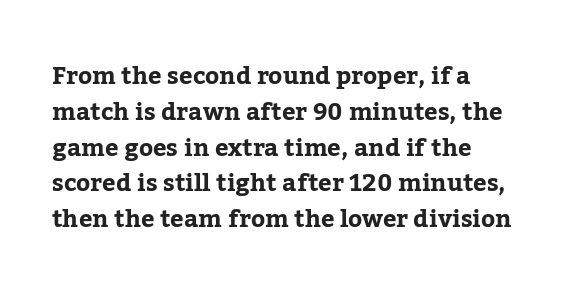
Summary of vertical rhythm: regular, with standard interline spacing. Is the block centered? No — it sits flush against the left margin. Nobody drew a line under any word here. Unlike italic type, these characters show no tilt at all.
